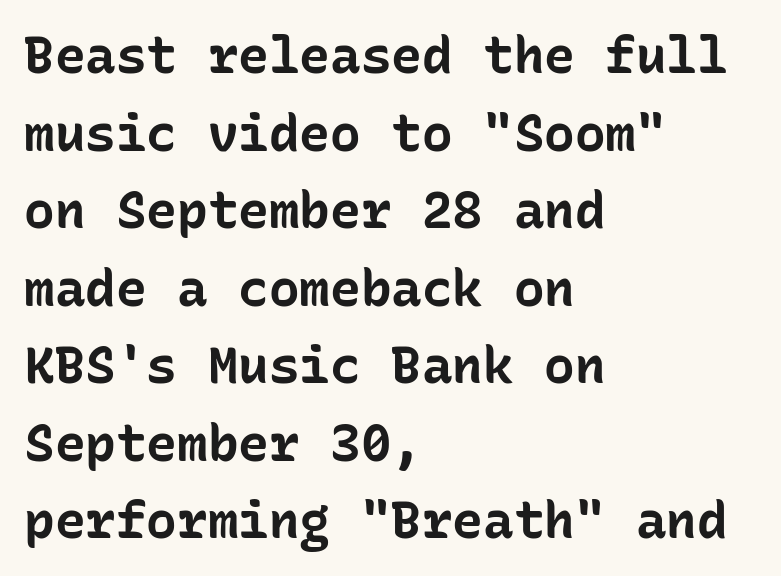
The image shows 51 px bold sans-serif type, upright, monospaced; set left-aligned, normal line spacing (1.52x), normal letter spacing, not underlined; low stroke contrast and a medium x-height.
